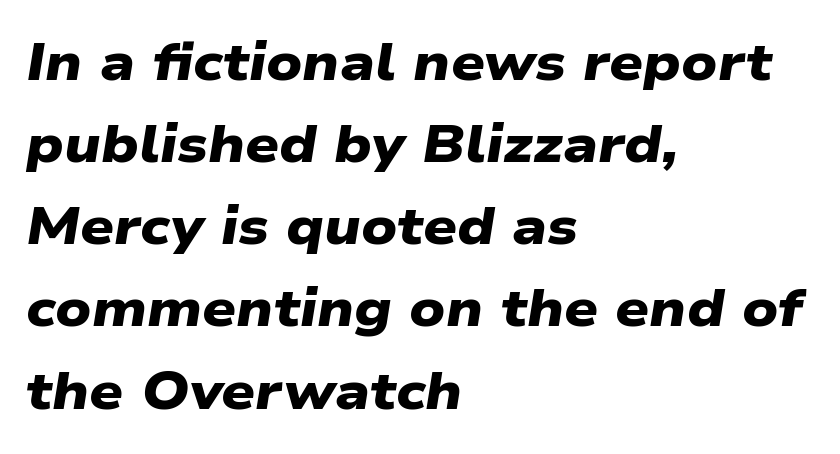
{"serif": "no", "bold": "yes", "weight": "heavy", "width": "wide", "stroke_contrast": "low", "x_height": "medium", "monospaced": "no", "underline": "no", "align": "left", "line_spacing": "normal", "line_spacing_ratio": 1.55, "letter_spacing": "normal", "letter_spacing_em": 0.0, "glyph_px": 53}
